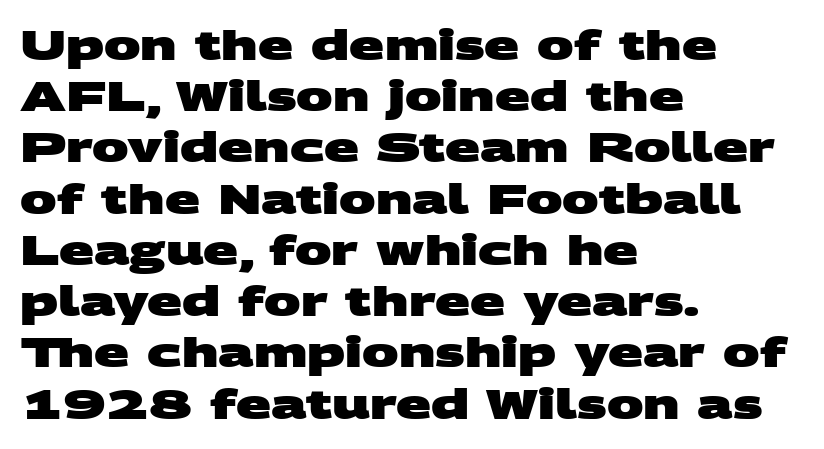
The image shows 41 px heavy, wide sans-serif type; set left-aligned, normal line spacing (1.25x), normal letter spacing, not underlined; medium stroke contrast and a large x-height.
